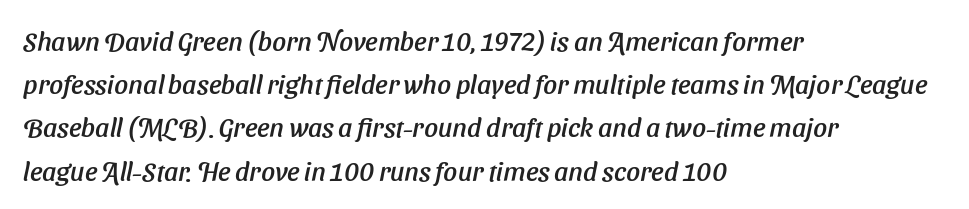
The image shows 27 px text type, italic (leaning right); set left-aligned, normal line spacing (1.6x), normal letter spacing, not underlined.
